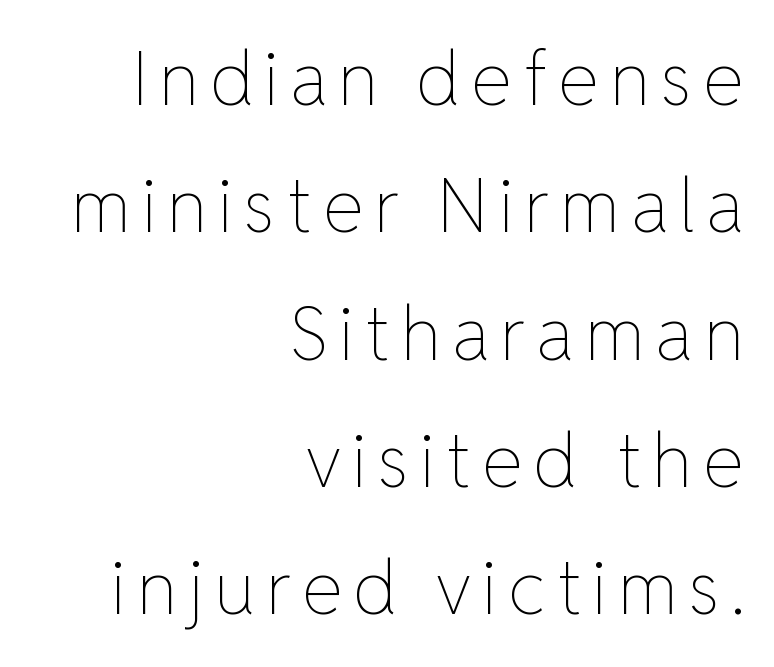
Q: Is the text bold? A: No.
Q: Is the text italic (slanted)? A: No, it is upright.
Q: Is the text underlined? A: No.
Q: How is the paragraph aligned? A: Right-aligned.
Q: Width (condensed, normal, or wide)? A: Normal.
Q: Stroke contrast? A: Low.
Q: x-height? A: Medium.
Q: Monospaced? A: No.
